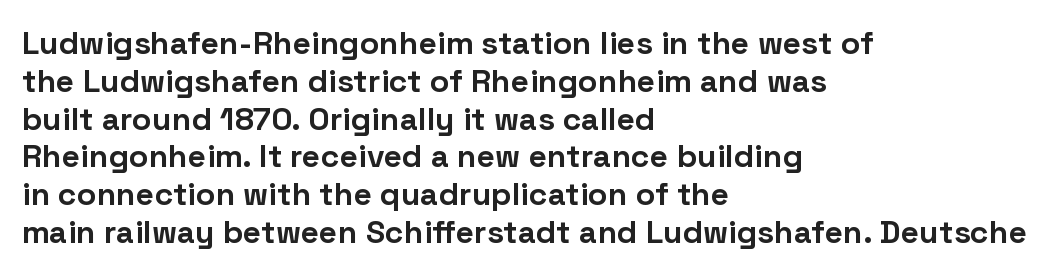
The image shows 32 px bold sans-serif type, upright; set left-aligned, line spacing 1.18x, normal letter spacing, not underlined; low stroke contrast and a medium x-height.
